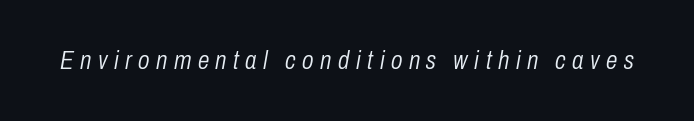
The image shows 26 px text type, italic (leaning right); set unusually wide letter spacing (+0.25 em), not underlined.
